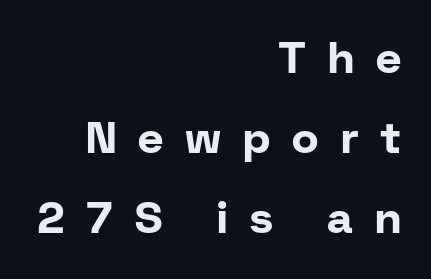
The font's upright variant was chosen for this text. A clean baseline with only descenders dipping below it. Is this a sans? Yes — the strokes have no serifs. The rendering inserts visible extra space after every character. Strong, thick strokes mark this as bold type.
